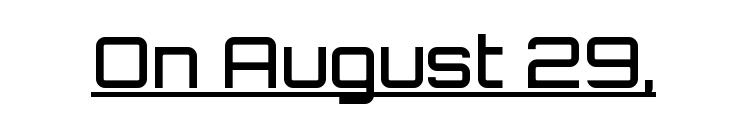
Q: Is the text bold? A: Semi-bold.
Q: Is the text italic (slanted)? A: No, it is upright.
Q: Is the typeface a serif or a sans-serif typeface? A: Sans-serif.
Q: Is the text underlined? A: Yes.
Q: Is the spacing between letters normal or unusually wide? A: Normal.
Q: Width (condensed, normal, or wide)? A: Normal.
Q: Stroke contrast? A: Low.
Q: x-height? A: Large.
Q: Monospaced? A: No.
